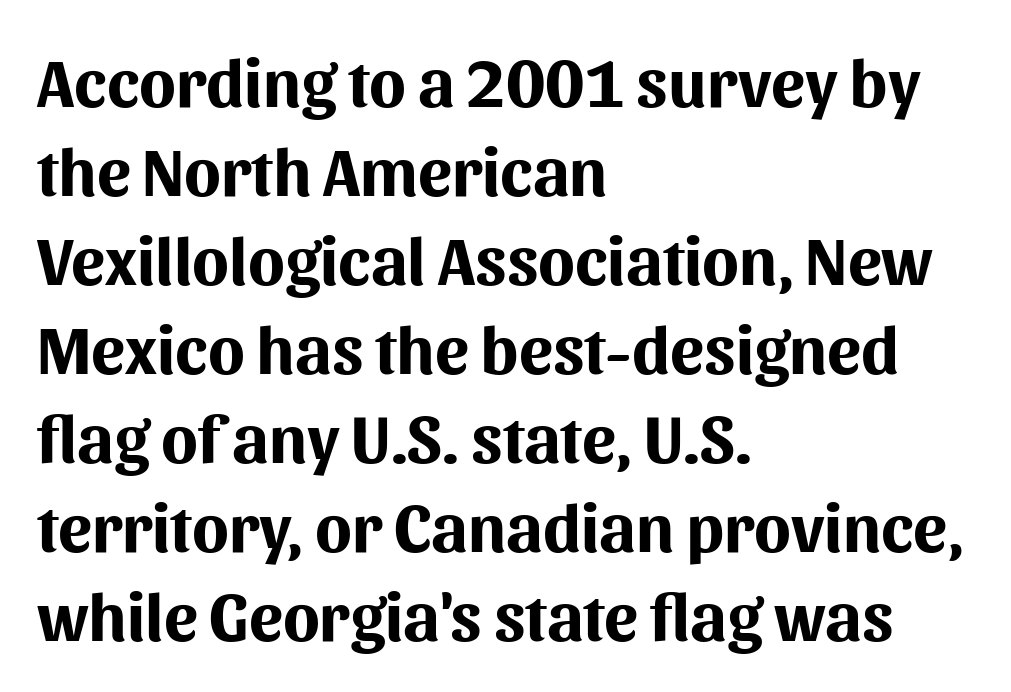
Q: Is the text bold? A: Yes.
Q: Is the text italic (slanted)? A: No, it is upright.
Q: Is the typeface a serif or a sans-serif typeface? A: Sans-serif.
Q: Is the text underlined? A: No.
Q: How is the paragraph aligned? A: Left-aligned.
Q: Is the spacing between letters normal or unusually wide? A: Normal.
Q: Is the spacing between lines tight, normal or loose? A: Normal.
Q: Width (condensed, normal, or wide)? A: Normal.
Q: Stroke contrast? A: Medium.
Q: x-height? A: Medium.
Q: Monospaced? A: No.
